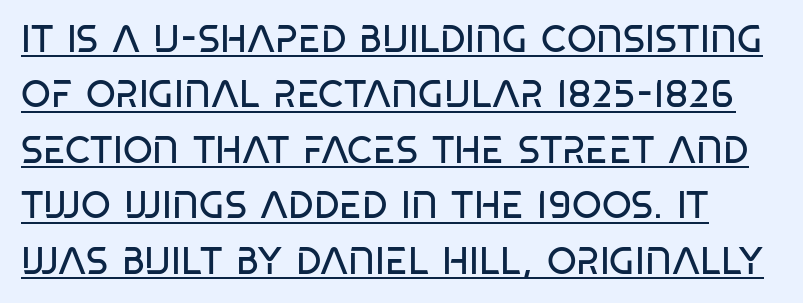
The image shows 38 px regular-weight, condensed sans-serif type; set normal line spacing (1.46x), normal letter spacing, underlined; low stroke contrast and a large x-height.
